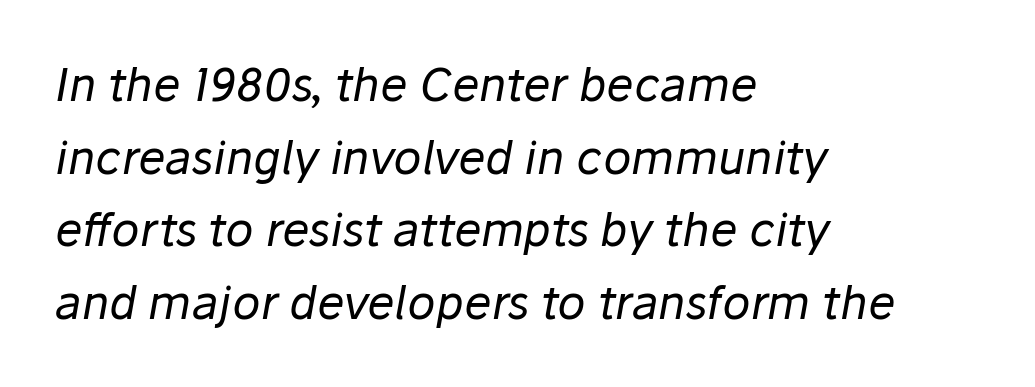
The face used here has a pronounced slope to its letters. Is this a fixed-width face? No — the glyphs have proportional, varying widths. One glance says typical: line gaps are just what's usual. The passage shown has conventional tracking throughout.
